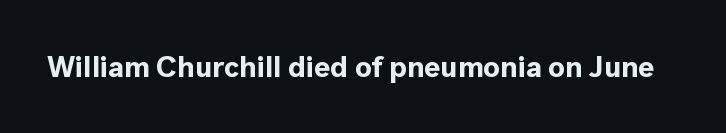
{"serif": "no", "italic": "no", "bold": "yes", "weight": "bold", "width": "normal", "x_height": "medium", "monospaced": "no", "underline": "no", "letter_spacing": "normal", "letter_spacing_em": 0.0, "glyph_px": 30}
